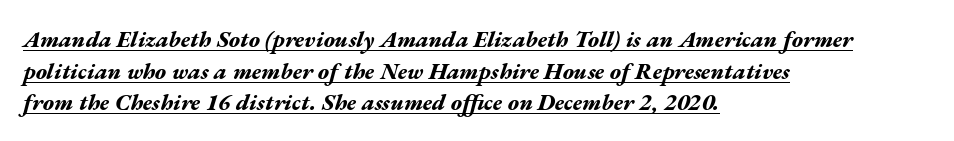
This is oblique type, the kind used for emphasis or titles. Students, observe: this is what conventionally led text looks like. Casual observation: everything's shoved over to the left. The letters are bold, with thick, heavy strokes. Is the letter spacing exaggerated? No — it looks like the ordinary default. Is there an underline? Yes — a line sits under the letters.
